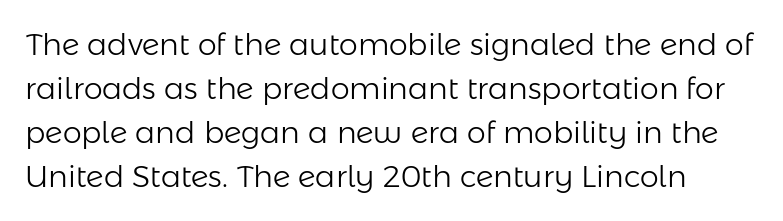
The image shows 30 px light sans-serif type, upright; set normal line spacing (1.47x), normal letter spacing, not underlined; low stroke contrast and a medium x-height.
